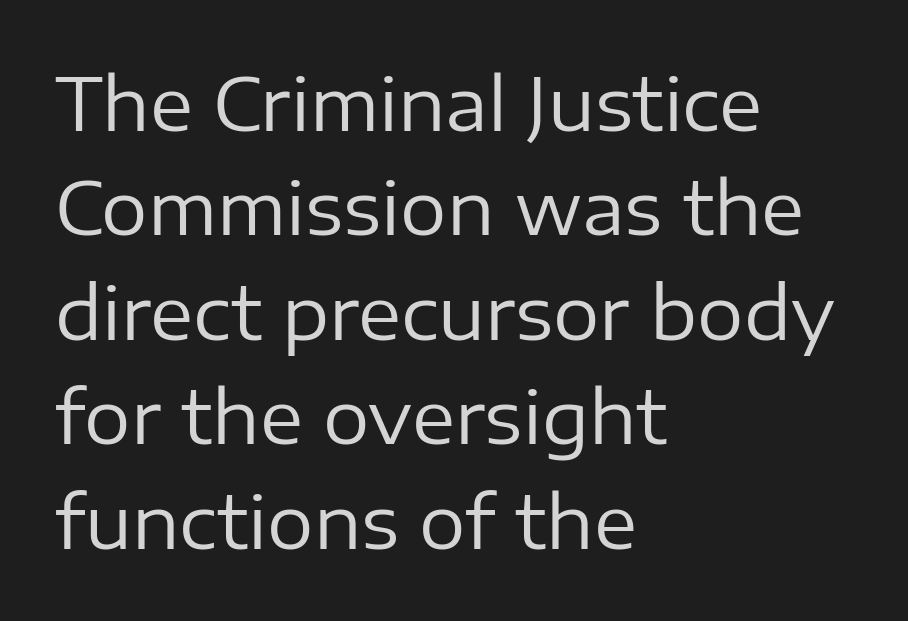
Tracking value appears to be zero — textbook default spacing. The specimen reads as upright at a glance. Character widths vary here, with narrow letters taking less room than wide ones. A sans-serif font was chosen for this passage. The lines are quadded left. Weight: in the light-to-regular range.
